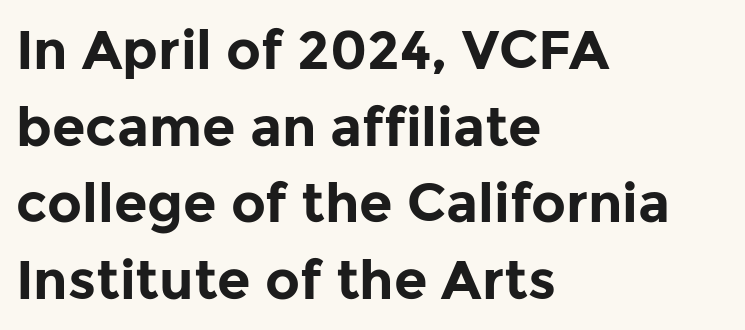
The text block is weighted toward the left margin, trailing off unevenly rightward. If you drew a line through each stem, it would be perfectly vertical. Is the letter spacing exaggerated? No — it looks like the ordinary default. Vertical spacing — default. Heft: maximum for text — a bold.
